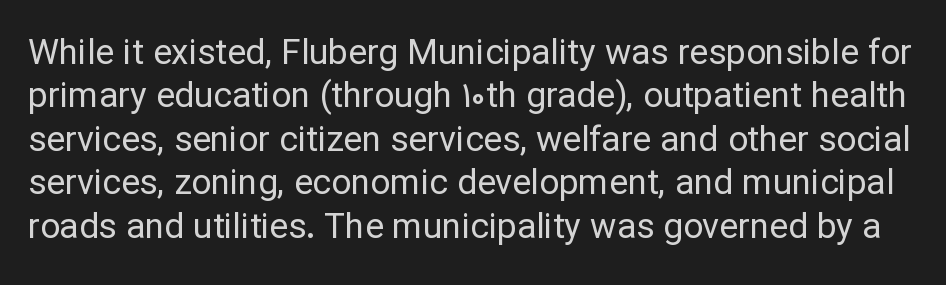
Inter-character spacing is left at the font's built-in metrics. The typesetting does not lean heavy: it is not bold. Nothing sits at the stroke ends, so this counts as sans-serif. A bare baseline throughout the passage.
